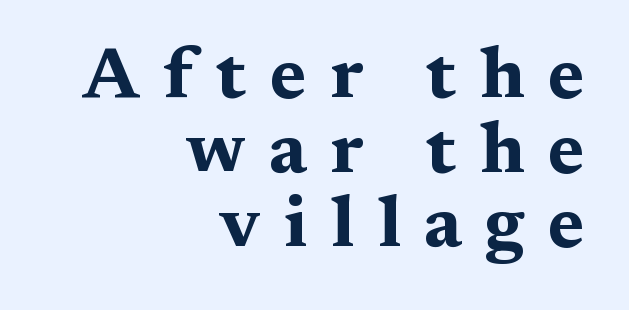
Q: Is the text bold? A: Yes.
Q: Is the text italic (slanted)? A: No, it is upright.
Q: Is the typeface a serif or a sans-serif typeface? A: Serif.
Q: Is the text underlined? A: No.
Q: How is the paragraph aligned? A: Right-aligned.
Q: Is the spacing between letters normal or unusually wide? A: Unusually wide.
Q: Is the spacing between lines tight, normal or loose? A: Tight.
Q: Width (condensed, normal, or wide)? A: Wide.
Q: Stroke contrast? A: Medium.
Q: x-height? A: Medium.
Q: Monospaced? A: No.
